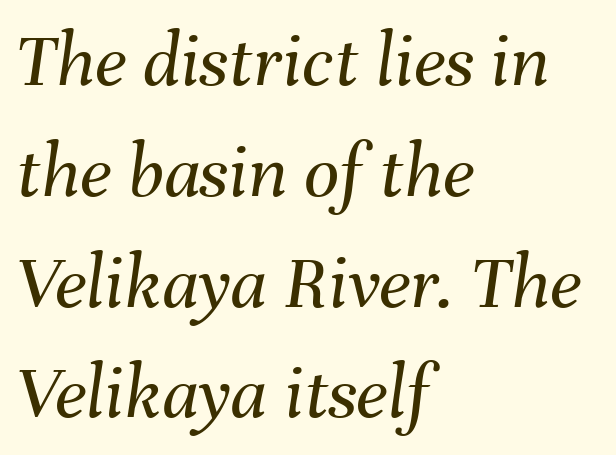
Q: Is the text bold? A: No.
Q: Is the text italic (slanted)? A: Yes, it leans right by about 8 degrees.
Q: Is the text underlined? A: No.
Q: How is the paragraph aligned? A: Left-aligned.
Q: Is the spacing between letters normal or unusually wide? A: Normal.
Q: Is the spacing between lines tight, normal or loose? A: Normal.
Q: Width (condensed, normal, or wide)? A: Normal.
Q: Stroke contrast? A: Medium.
Q: x-height? A: Medium.
Q: Monospaced? A: No.
